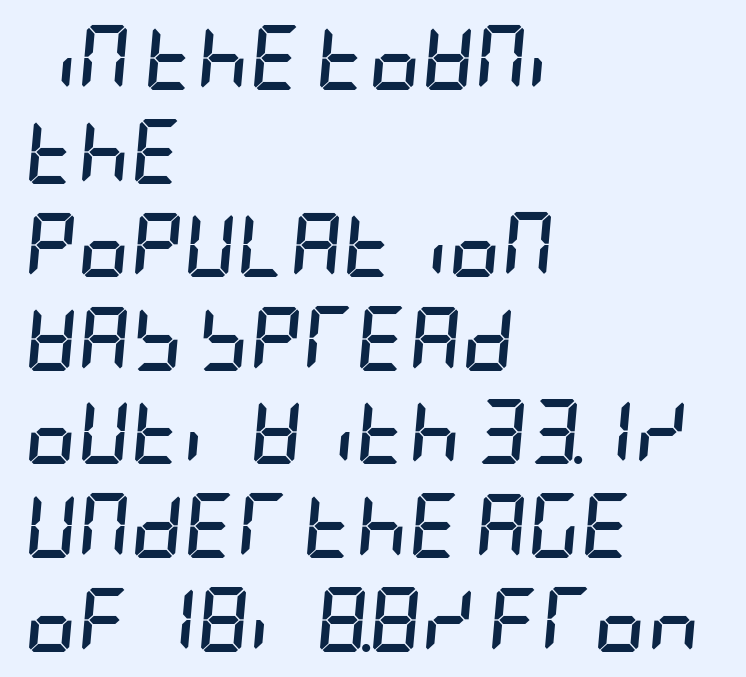
The image shows 65 px semibold, condensed type, italic (leaning right); set left-aligned, normal line spacing (1.44x), normal letter spacing, not underlined; low stroke contrast and a large x-height.
